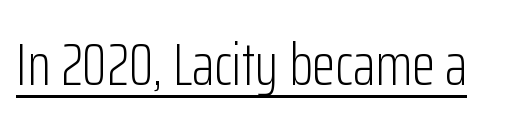
{"serif": "no", "italic": "no", "bold": "no", "weight": "light", "width": "condensed", "stroke_contrast": "low", "x_height": "medium", "monospaced": "no", "underline": "yes", "letter_spacing": "normal", "letter_spacing_em": 0.0, "glyph_px": 60}
